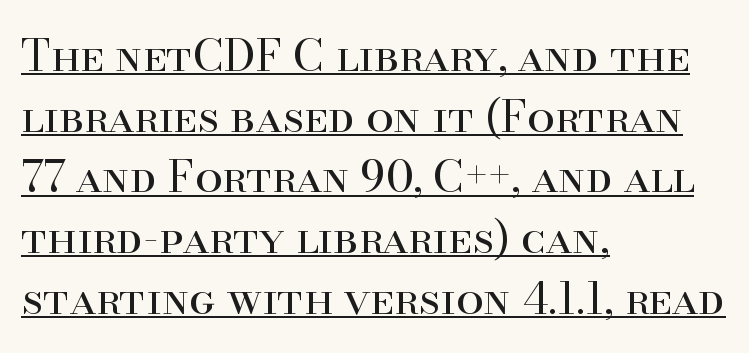
The typesetter chose a ragged-right arrangement here. Weight: regular or lighter. These lines sit exactly where default settings would place them. If you drew a line through each stem, it would be perfectly vertical. This sample carries an underscore along the baseline area.
